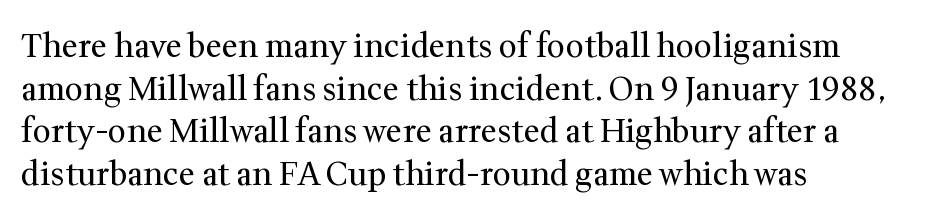
Honestly, the letter spacing is just normal — you wouldn't notice it. You can tell from the footed stems that serif type was used. The type sits square on the baseline with zero lean. Notice how the passage keeps a crisp vertical edge on the left only. The baseline area is clear.
